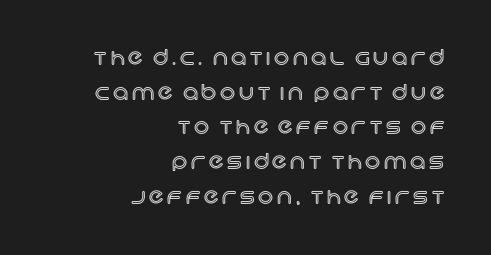
Q: Is the text italic (slanted)? A: No, it is upright.
Q: Is the text underlined? A: No.
Q: How is the paragraph aligned? A: Right-aligned.
Q: Is the spacing between lines tight, normal or loose? A: Normal.
